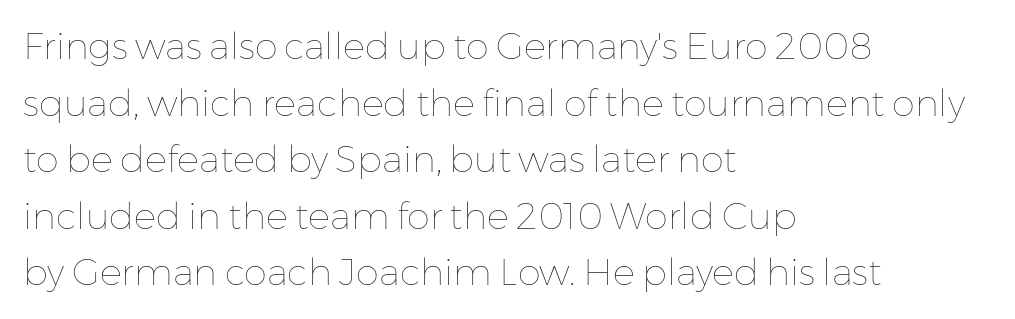
Glyph-to-glyph distance matches everyday printed text. Line starts are locked; line ends wander. Each new line begins a customary step beneath the previous one. Ink coverage per letter is moderate at most. Ascenders rise straight up at ninety degrees.
